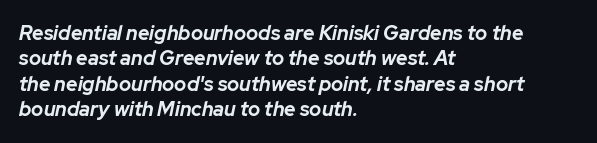
The image shows 20 px bold type, italic (leaning right); set left-aligned, normal line spacing (1.27x), normal letter spacing, not underlined.
